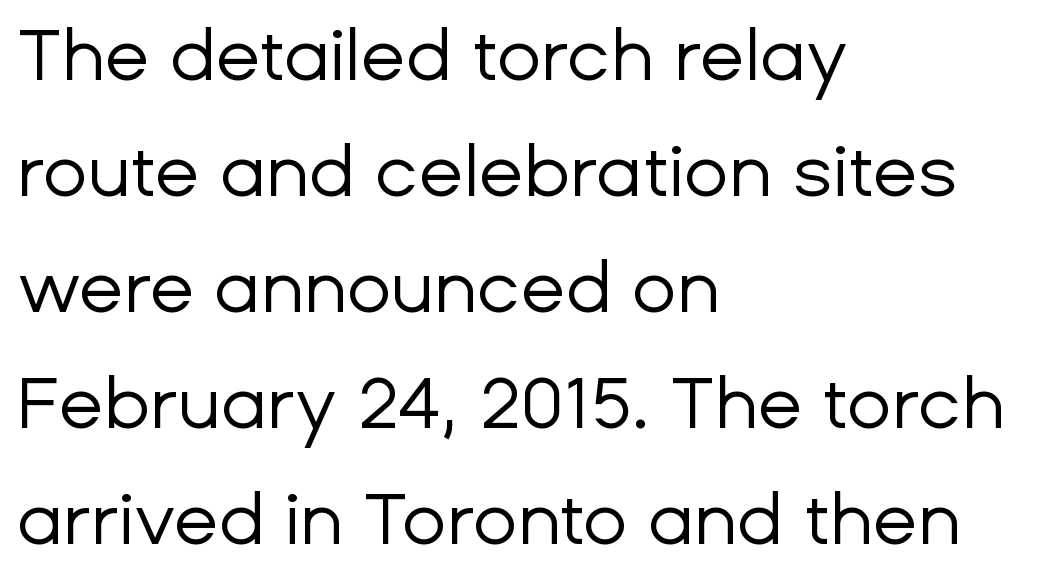
A student would call this left alignment; a typographer would say flush left, rag right. No letter is thick-stroked: the sample isn't bold. Is there much room between lines? A standard amount, neither cramped nor airy. The letters advance in unequal steps, a hallmark of proportional type.
